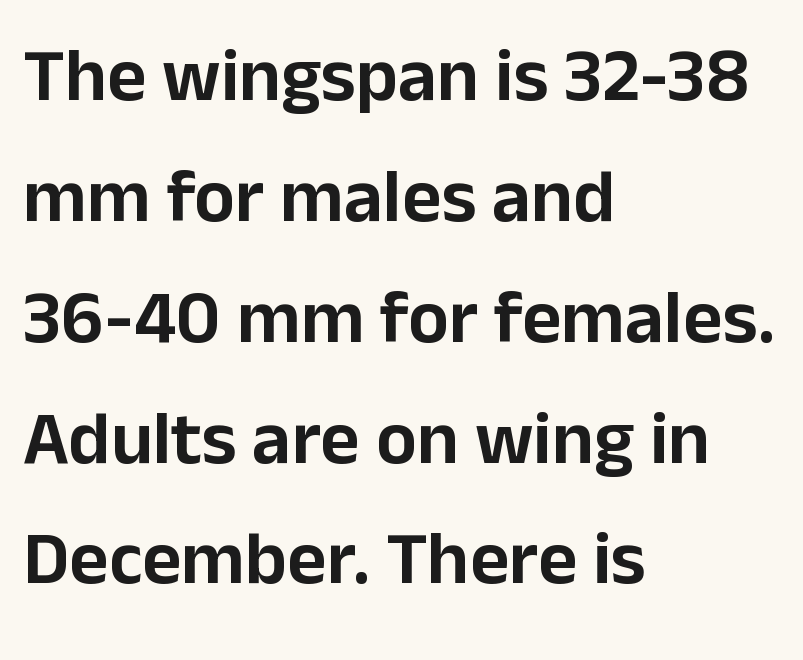
Q: Is the text italic (slanted)? A: No, it is upright.
Q: Is the typeface a serif or a sans-serif typeface? A: Sans-serif.
Q: Is the text underlined? A: No.
Q: How is the paragraph aligned? A: Left-aligned.
Q: Is the spacing between letters normal or unusually wide? A: Normal.
Q: Is the spacing between lines tight, normal or loose? A: Normal.
Q: Width (condensed, normal, or wide)? A: Normal.
Q: Stroke contrast? A: Low.
Q: x-height? A: Medium.
Q: Monospaced? A: No.
